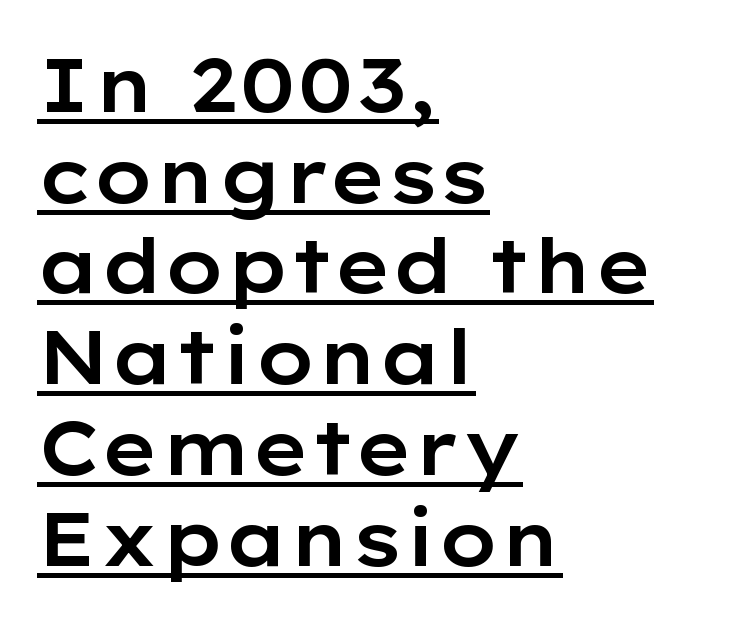
The image shows 75 px wide sans-serif type, upright; set left-aligned, line spacing 1.21x, normal letter spacing, underlined; low stroke contrast and a medium x-height.
